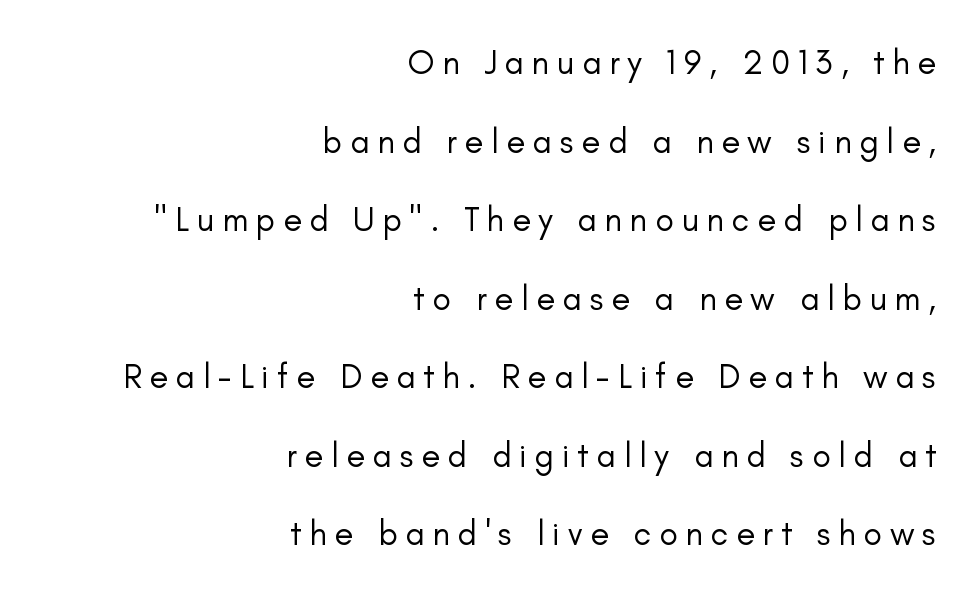
The image shows 34 px regular-weight sans-serif type, upright; set right-aligned, loose line spacing (2.31x), unusually wide letter spacing (+0.23 em), not underlined; low stroke contrast and a small x-height.
